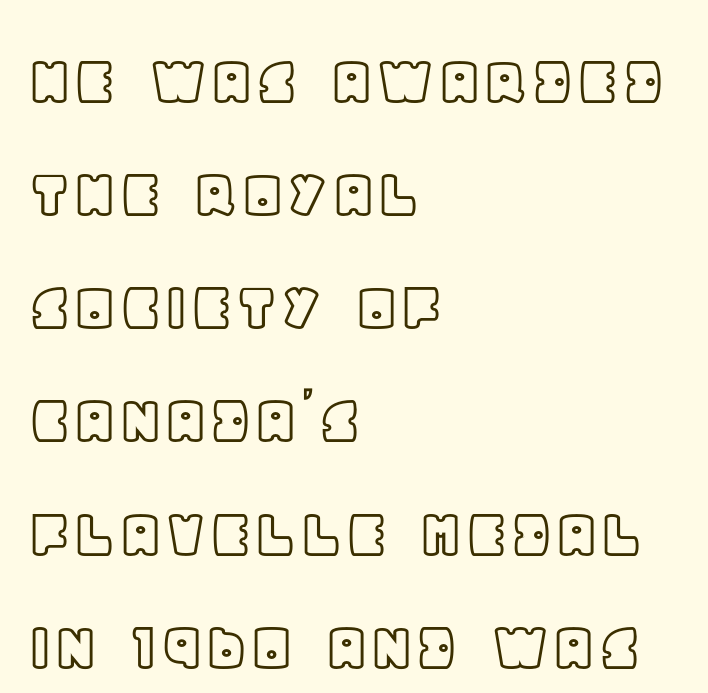
{"italic": "no", "width": "normal", "x_height": "large", "monospaced": "no", "underline": "no", "align": "left", "line_spacing": "normal", "line_spacing_ratio": 1.55, "letter_spacing": "normal", "letter_spacing_em": 0.0, "glyph_px": 73}
